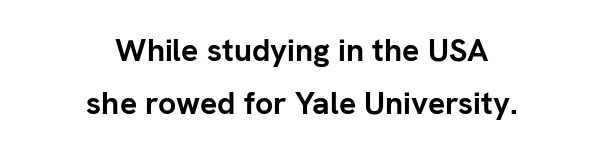
{"serif": "no", "italic": "no", "bold": "yes", "weight": "semibold", "width": "normal", "stroke_contrast": "low", "x_height": "medium", "monospaced": "no", "underline": "no", "align": "center", "line_spacing": "normal", "line_spacing_ratio": 1.66, "letter_spacing": "normal", "letter_spacing_em": 0.0, "glyph_px": 32}
